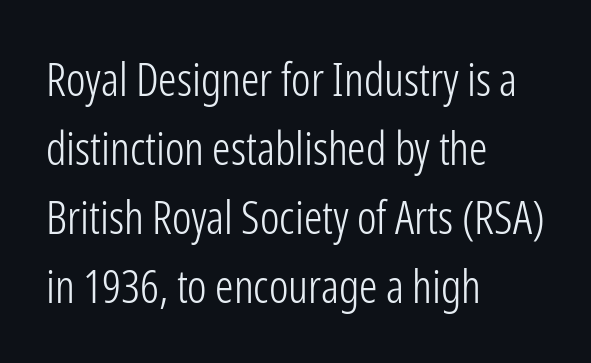
Q: Is the text bold? A: No.
Q: Is the text italic (slanted)? A: No, it is upright.
Q: Is the typeface a serif or a sans-serif typeface? A: Sans-serif.
Q: Is the text underlined? A: No.
Q: How is the paragraph aligned? A: Left-aligned.
Q: Is the spacing between letters normal or unusually wide? A: Normal.
Q: Is the spacing between lines tight, normal or loose? A: Normal.
Q: Width (condensed, normal, or wide)? A: Condensed.
Q: Stroke contrast? A: Low.
Q: x-height? A: Medium.
Q: Monospaced? A: No.
